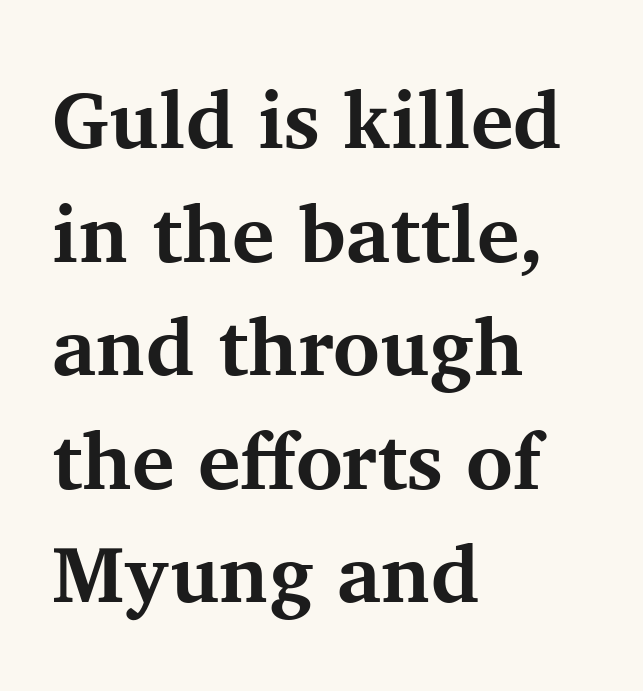
{"serif": "yes", "italic": "no", "bold": "yes", "weight": "bold", "width": "normal", "stroke_contrast": "medium", "x_height": "medium", "monospaced": "no", "underline": "no", "align": "left", "line_spacing": "normal", "line_spacing_ratio": 1.42, "letter_spacing": "normal", "letter_spacing_em": 0.0, "glyph_px": 80}
